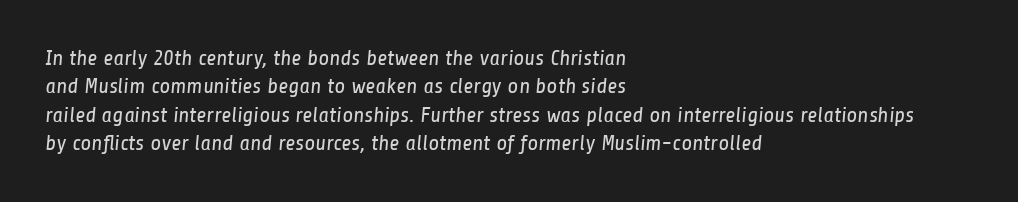
{"bold": "no", "underline": "no", "align": "left", "line_spacing": "normal", "line_spacing_ratio": 1.29, "letter_spacing": "normal", "letter_spacing_em": 0.0, "glyph_px": 22}
